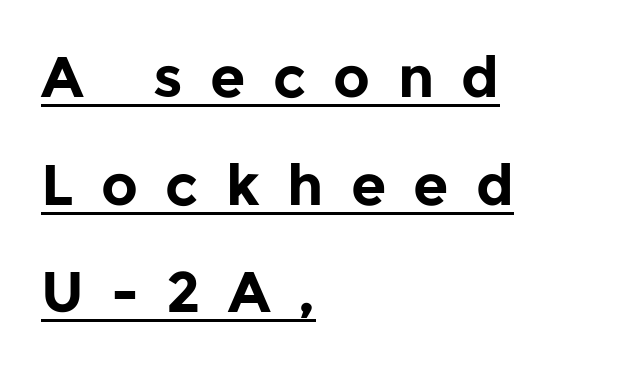
Q: Is the text bold? A: Yes.
Q: Is the text italic (slanted)? A: No, it is upright.
Q: Is the typeface a serif or a sans-serif typeface? A: Sans-serif.
Q: Is the text underlined? A: Yes.
Q: How is the paragraph aligned? A: Left-aligned.
Q: Is the spacing between letters normal or unusually wide? A: Unusually wide.
Q: Width (condensed, normal, or wide)? A: Normal.
Q: Stroke contrast? A: Low.
Q: x-height? A: Medium.
Q: Monospaced? A: No.
